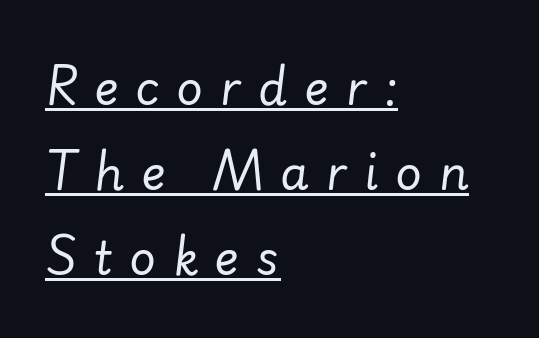
{"italic": "yes", "lean": "right", "slant_degrees": 7, "bold": "no", "weight": "regular", "width": "normal", "stroke_contrast": "low", "x_height": "small", "monospaced": "no", "underline": "yes", "align": "left", "line_spacing_ratio": 1.85, "letter_spacing": "wide", "letter_spacing_em": 0.37, "glyph_px": 46}
